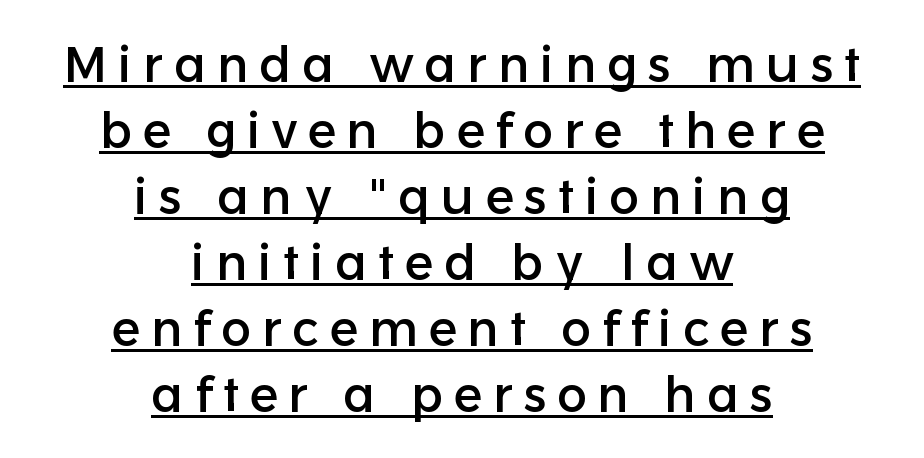
The image shows 50 px sans-serif type, upright; set centered, normal line spacing (1.32x), unusually wide letter spacing (+0.22 em), underlined; low stroke contrast and a medium x-height.
